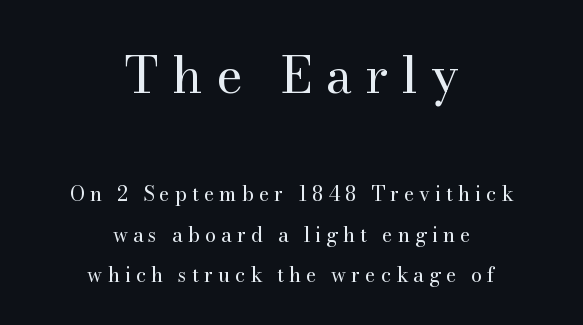
The image shows 51 px regular-weight serif type, upright; set centered, loose line spacing (2.01x), unusually wide letter spacing (+0.25 em), not underlined; the first (top) block is 2.55x larger; medium stroke contrast and a small x-height.
